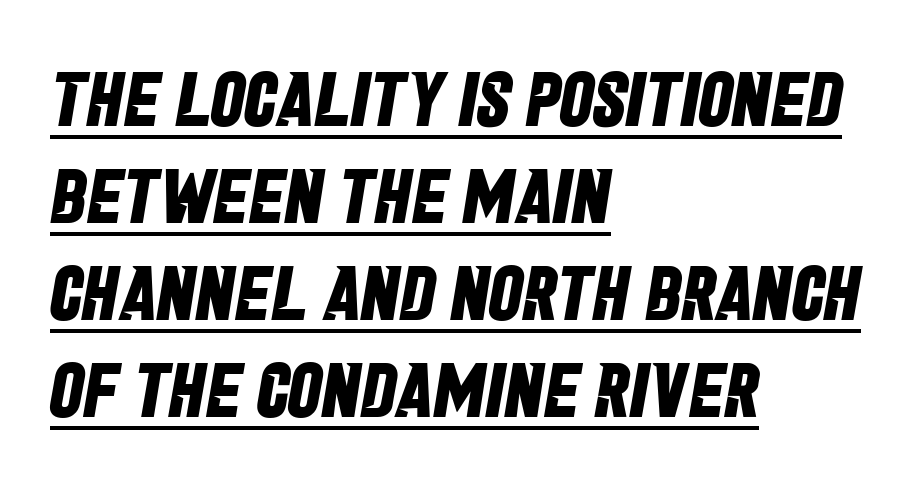
The image shows 77 px bold, condensed sans-serif type; set left-aligned, normal line spacing (1.26x), normal letter spacing, underlined; low stroke contrast and a large x-height.
